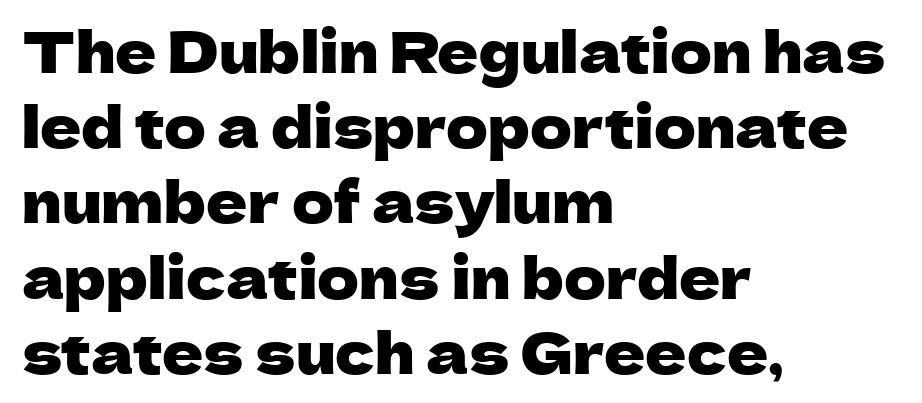
The passage shown is not underscored anywhere. Vertical spacing — default. Layout note: lines flush left. Spacing verdict: proportional, widths tailored to each character.
